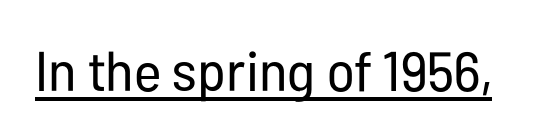
The image shows 56 px regular-weight, condensed sans-serif type, upright; set normal letter spacing, underlined; low stroke contrast and a medium x-height.
